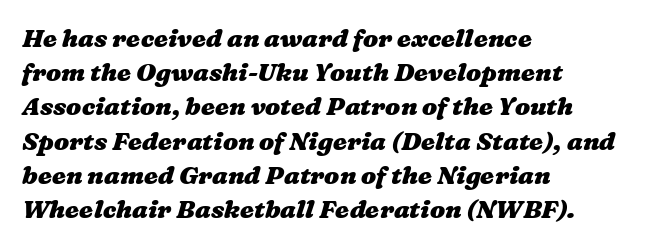
The image shows 25 px bold type; set left-aligned, normal line spacing (1.37x), normal letter spacing, not underlined.
